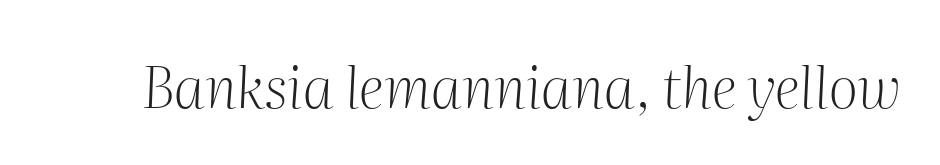
{"serif": "yes", "italic": "yes", "lean": "right", "slant_degrees": 2, "bold": "no", "weight": "light", "width": "normal", "stroke_contrast": "medium", "x_height": "medium", "monospaced": "no", "underline": "no", "letter_spacing": "normal", "letter_spacing_em": 0.0, "glyph_px": 58}
